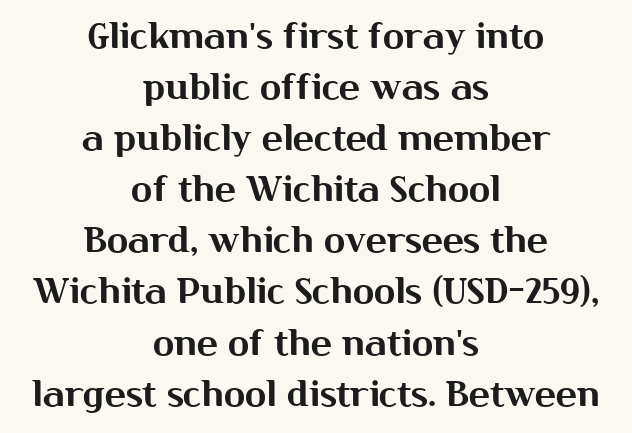
Q: Is the text italic (slanted)? A: No, it is upright.
Q: Is the typeface a serif or a sans-serif typeface? A: Sans-serif.
Q: Is the text underlined? A: No.
Q: How is the paragraph aligned? A: Centered.
Q: Is the spacing between letters normal or unusually wide? A: Normal.
Q: Is the spacing between lines tight, normal or loose? A: Normal.
Q: Width (condensed, normal, or wide)? A: Normal.
Q: Stroke contrast? A: Medium.
Q: x-height? A: Medium.
Q: Monospaced? A: No.
